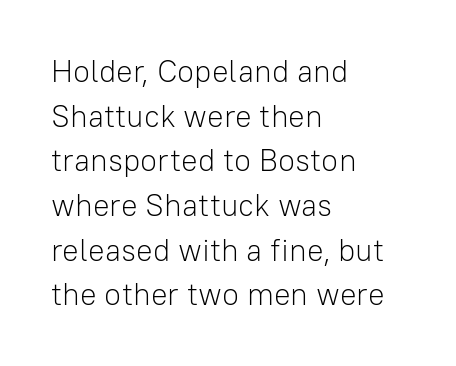
The image shows 31 px light sans-serif type, upright; set left-aligned, normal line spacing (1.44x), normal letter spacing, not underlined; low stroke contrast and a medium x-height.
